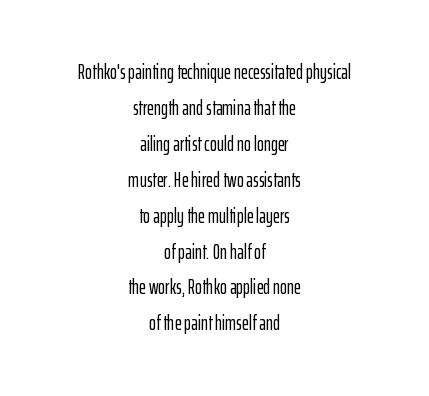
A roman cut, with each character standing at attention. How are the letters spaced? Ordinarily, with no added tracking. Teacher's note: observe the equal gaps on both sides — that is centered alignment. Has an underline been added? It has not.
